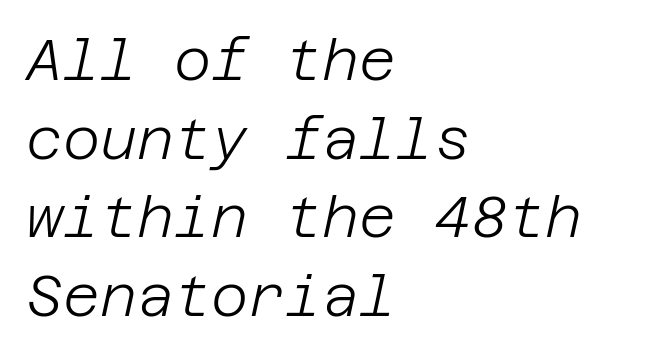
{"italic": "yes", "lean": "right", "slant_degrees": 12, "bold": "no", "weight": "light", "width": "normal", "stroke_contrast": "low", "x_height": "large", "underline": "no", "align": "left", "line_spacing": "normal", "line_spacing_ratio": 1.38, "letter_spacing": "normal", "letter_spacing_em": 0.0, "glyph_px": 57}
